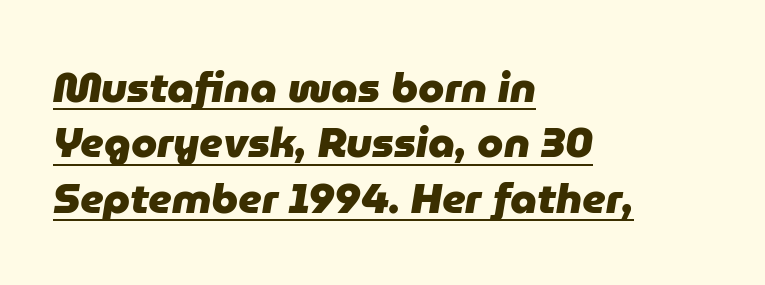
Does the leading feel generous? No, just average. The lettering is marked with a stroke running underneath it. Slanted lettering throughout. Here the designer chose a conventional face with non-uniform glyph widths. A classic flush-left, rag-right setting is used for this passage.
